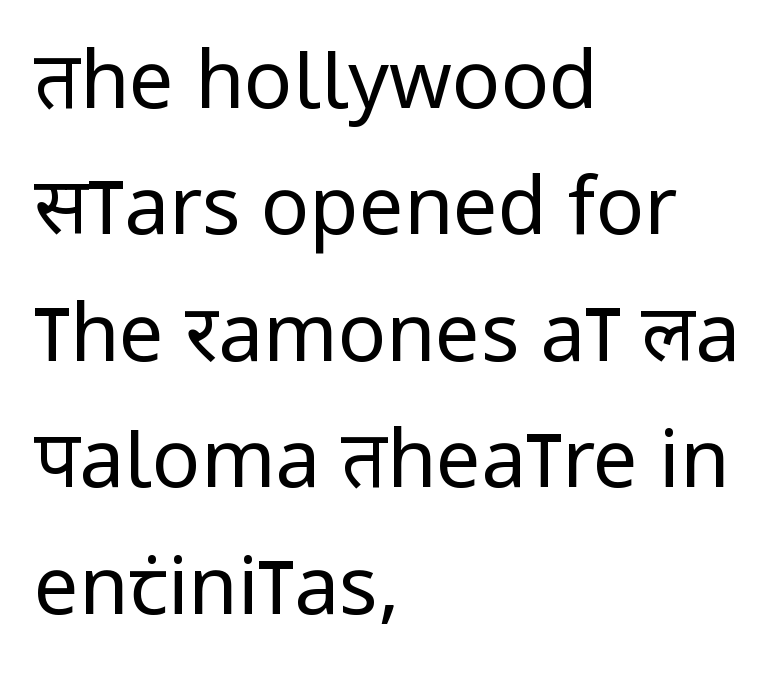
Q: Is the text bold? A: No.
Q: Is the text italic (slanted)? A: No, it is upright.
Q: Is the typeface a serif or a sans-serif typeface? A: Sans-serif.
Q: Is the text underlined? A: No.
Q: How is the paragraph aligned? A: Left-aligned.
Q: Is the spacing between letters normal or unusually wide? A: Normal.
Q: Is the spacing between lines tight, normal or loose? A: Normal.
Q: Width (condensed, normal, or wide)? A: Condensed.
Q: Stroke contrast? A: Low.
Q: x-height? A: Large.
Q: Monospaced? A: No.
